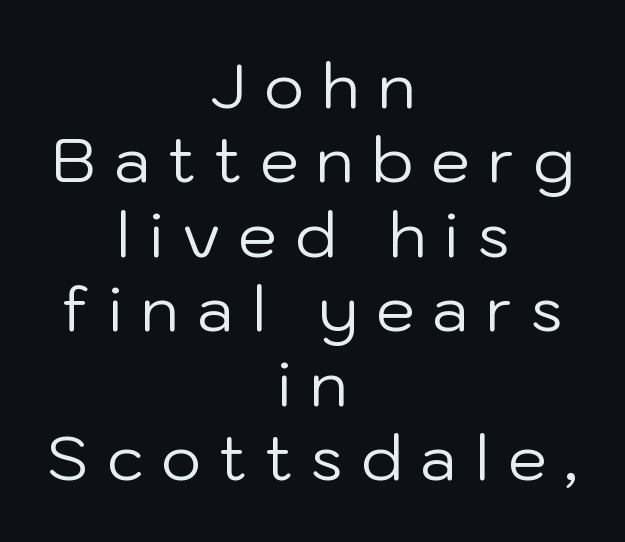
Q: Is the text bold? A: No.
Q: Is the text italic (slanted)? A: No, it is upright.
Q: Is the typeface a serif or a sans-serif typeface? A: Sans-serif.
Q: Is the text underlined? A: No.
Q: How is the paragraph aligned? A: Centered.
Q: Is the spacing between letters normal or unusually wide? A: Unusually wide.
Q: Width (condensed, normal, or wide)? A: Normal.
Q: Stroke contrast? A: Low.
Q: x-height? A: Medium.
Q: Monospaced? A: No.
